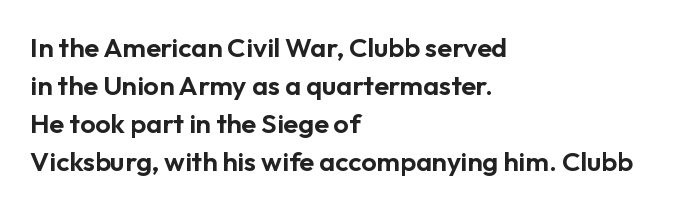
The image shows 27 px text type, upright; set left-aligned, normal line spacing (1.41x), normal letter spacing, not underlined.
